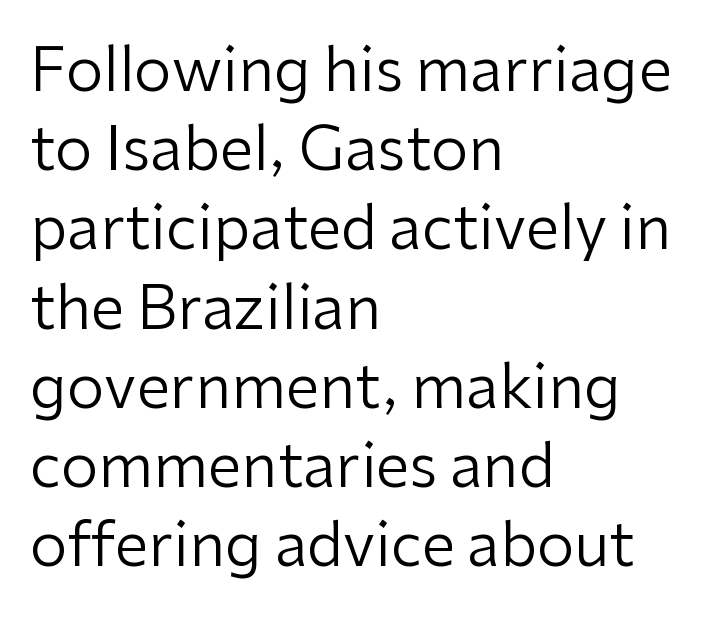
The image shows 60 px regular-weight sans-serif type, upright; set left-aligned, normal line spacing (1.32x), normal letter spacing, not underlined; low stroke contrast and a medium x-height.
